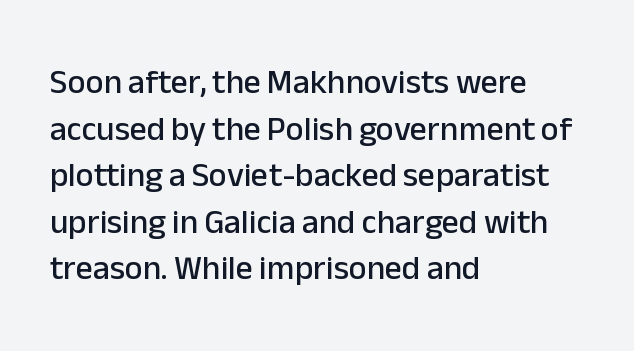
{"serif": "no", "italic": "no", "width": "normal", "stroke_contrast": "low", "x_height": "medium", "monospaced": "no", "underline": "no", "align": "left", "line_spacing": "normal", "line_spacing_ratio": 1.37, "letter_spacing": "normal", "letter_spacing_em": 0.0, "glyph_px": 34}
